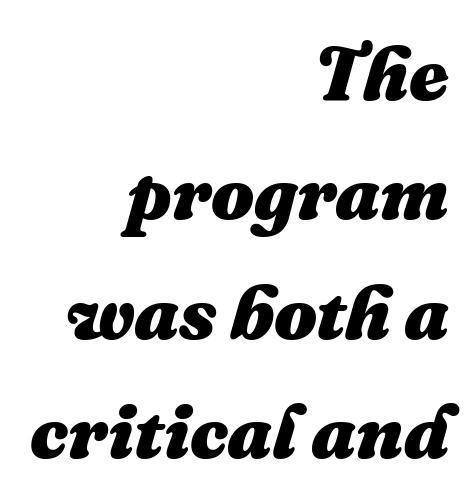
{"italic": "yes", "lean": "right", "slant_degrees": 16, "bold": "yes", "weight": "heavy", "width": "normal", "stroke_contrast": "medium", "x_height": "medium", "monospaced": "no", "underline": "no", "align": "right", "line_spacing": "normal", "line_spacing_ratio": 1.57, "letter_spacing": "normal", "letter_spacing_em": 0.0, "glyph_px": 76}
